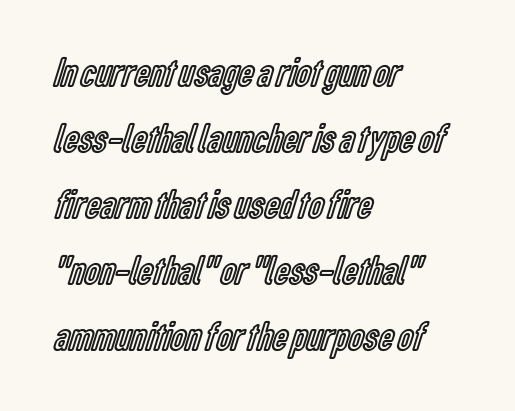
This rendering leaves character spacing at its baseline value. The passage shown is typed in a proportional face where columns would drift. These lines are set flush left with a ragged right edge.
